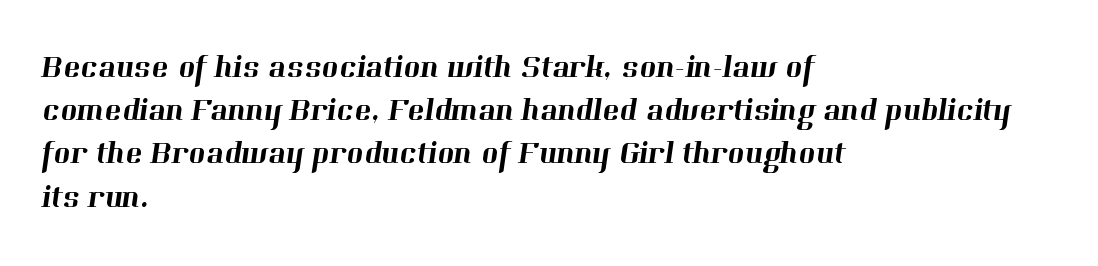
{"serif": "yes", "width": "normal", "stroke_contrast": "high", "x_height": "medium", "monospaced": "no", "underline": "no", "align": "left", "line_spacing": "normal", "line_spacing_ratio": 1.35, "letter_spacing": "normal", "letter_spacing_em": 0.0, "glyph_px": 32}
